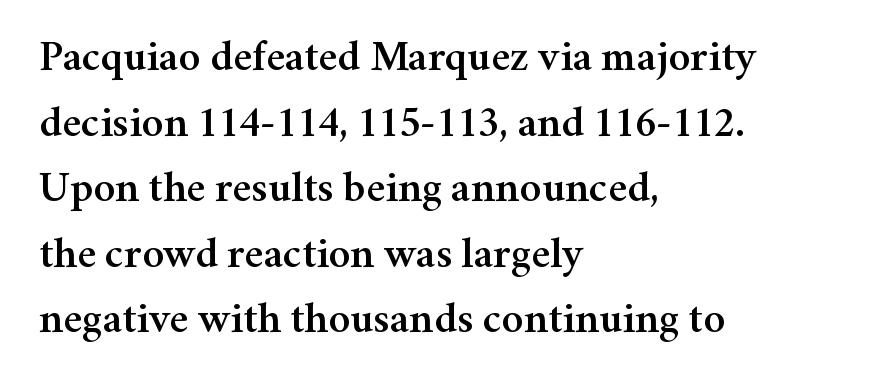
Lines of text with bare space underneath. Varying glyph widths throughout — classic text-font behaviour. Students, note that the glyphs here touch the page at normal intervals. In terms of leading, this rendering sits right in the middle. The typesetter chose a ragged-right arrangement here. Does the lettering tilt? It doesn't — this is upright.
